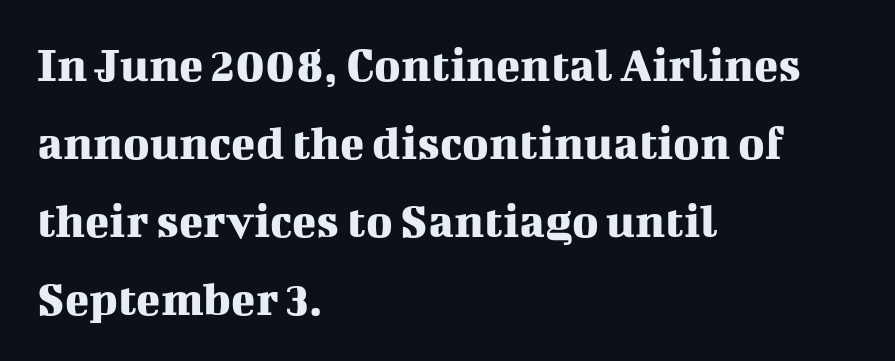
The image shows 50 px serif type, upright; set left-aligned, normal line spacing (1.56x), normal letter spacing, not underlined; medium stroke contrast and a medium x-height.
